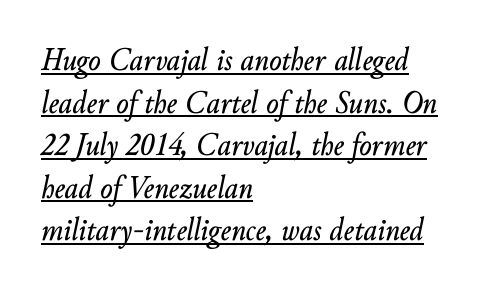
The designer left line spacing at the default. The line texture is even and compact thanks to regular tracking. Underlining? Definitely there. Reading down the block, your eye returns to a fixed left position each line.
